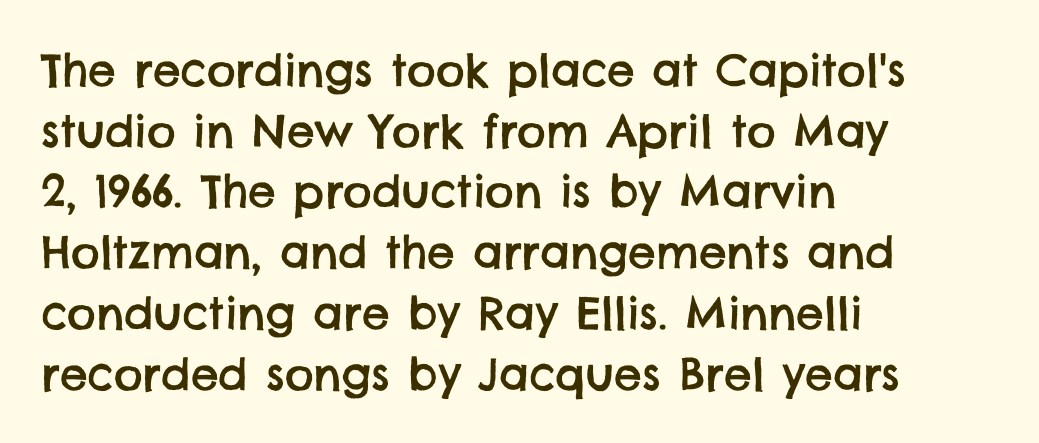
Q: Is the typeface a serif or a sans-serif typeface? A: Sans-serif.
Q: Is the text underlined? A: No.
Q: How is the paragraph aligned? A: Left-aligned.
Q: Is the spacing between letters normal or unusually wide? A: Normal.
Q: Is the spacing between lines tight, normal or loose? A: Normal.
Q: Width (condensed, normal, or wide)? A: Normal.
Q: Stroke contrast? A: Low.
Q: x-height? A: Large.
Q: Monospaced? A: No.
